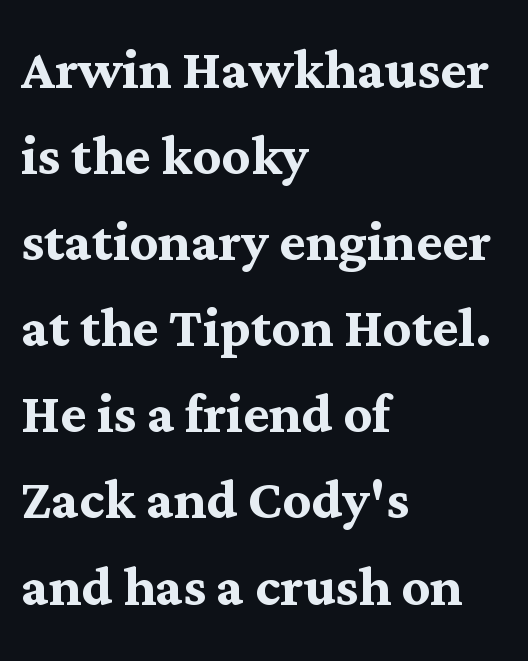
Yep, those are serifs on the letters. Each row of text sits above clean, open space. Which margin do the lines hug? The left one — the right edge is uneven. A dark, heavy texture on the line: the type is bold. These lines are rendered in a variable-pitch font. This is the regular roman posture of the typeface.
